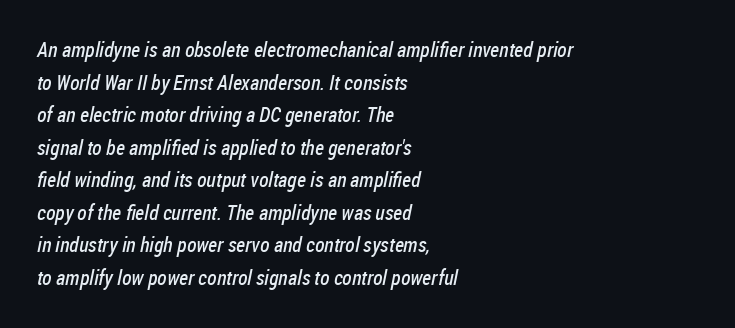
The image shows 21 px text type; set left-aligned, normal line spacing (1.55x), normal letter spacing, not underlined.
